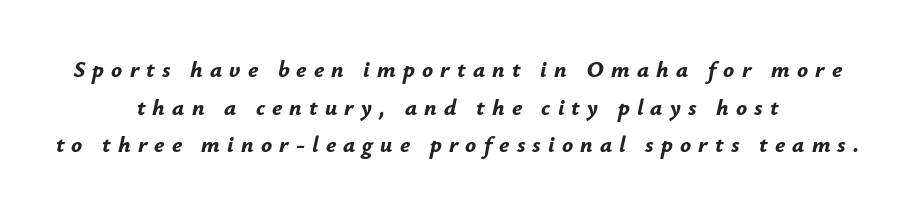
Q: Is the text bold? A: Yes.
Q: Is the text italic (slanted)? A: Yes, it leans right by about 12 degrees.
Q: Is the text underlined? A: No.
Q: How is the paragraph aligned? A: Centered.
Q: Is the spacing between letters normal or unusually wide? A: Unusually wide.
Q: Is the spacing between lines tight, normal or loose? A: Normal.
